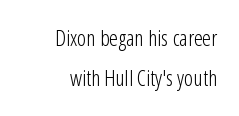
{"italic": "no", "bold": "no", "underline": "no", "align": "right", "line_spacing_ratio": 1.83, "letter_spacing": "normal", "letter_spacing_em": 0.0, "glyph_px": 22}
